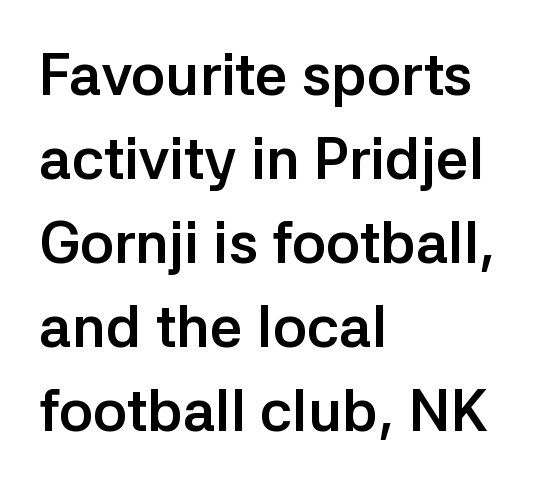
{"serif": "no", "italic": "no", "bold": "yes", "weight": "semibold", "width": "normal", "stroke_contrast": "low", "x_height": "medium", "monospaced": "no", "underline": "no", "align": "left", "line_spacing": "normal", "line_spacing_ratio": 1.45, "letter_spacing": "normal", "letter_spacing_em": 0.0, "glyph_px": 58}
